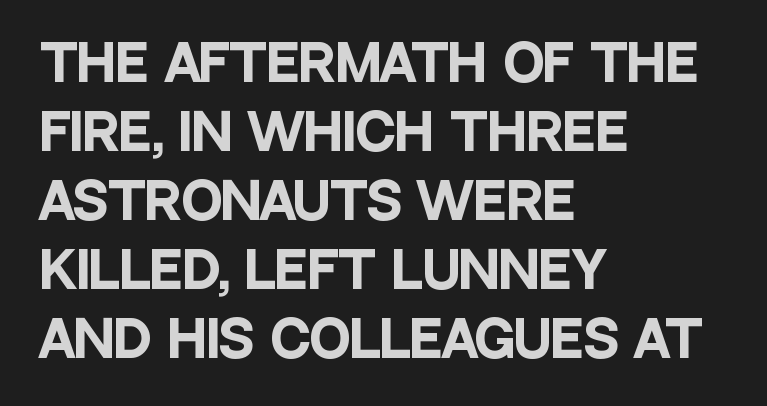
Q: Is the text bold? A: Yes.
Q: Is the text italic (slanted)? A: No, it is upright.
Q: Is the typeface a serif or a sans-serif typeface? A: Sans-serif.
Q: Is the text underlined? A: No.
Q: How is the paragraph aligned? A: Left-aligned.
Q: Is the spacing between letters normal or unusually wide? A: Normal.
Q: Is the spacing between lines tight, normal or loose? A: Normal.
Q: Width (condensed, normal, or wide)? A: Condensed.
Q: Stroke contrast? A: Low.
Q: x-height? A: Large.
Q: Monospaced? A: No.
